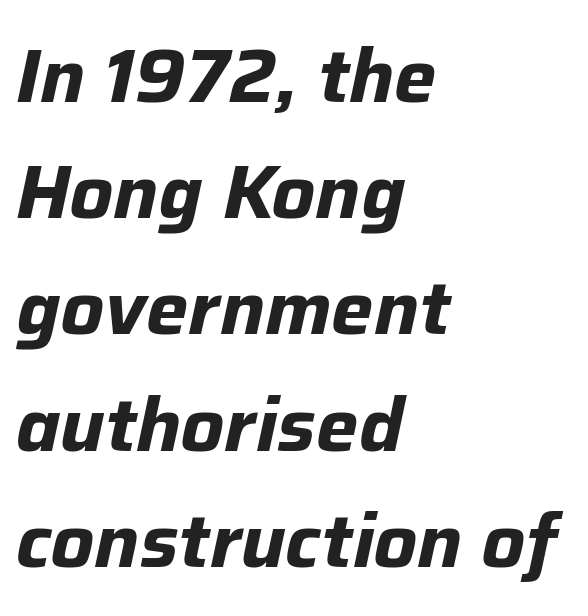
The image shows 75 px bold type, italic (leaning right); set left-aligned, normal line spacing (1.55x), normal letter spacing, not underlined; low stroke contrast and a medium x-height.
